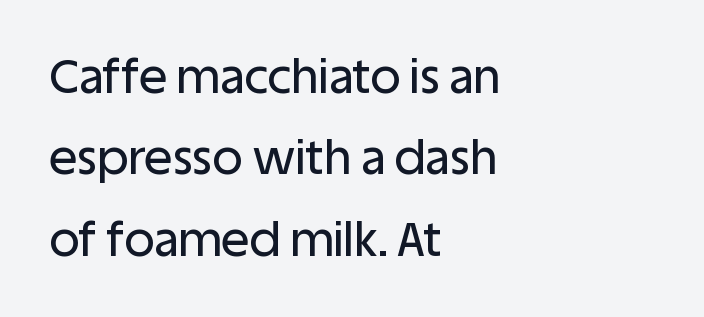
These lines are rendered in a variable-pitch font. In terms of posture, this sample is upright. Decoration check: the copy has no underline. Does the copy run flush right? No — it runs flush left. Default kerning and tracking; the words read as compact shapes.
